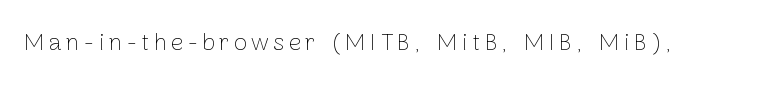
The image shows 24 px text type, upright; set not underlined.
